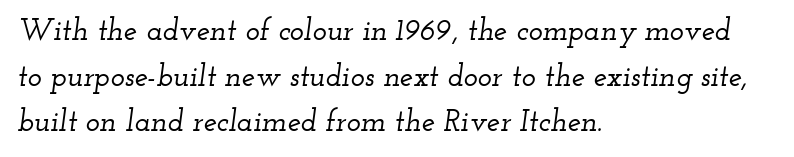
Does the copy run flush right? No — it runs flush left. Old-style or modern, the face here clearly has serifs. The letterforms sit shoulder to shoulder at normal distance. The glyphs are unaccompanied by any horizontal stroke below them. The font's italic variant was chosen for this text.
